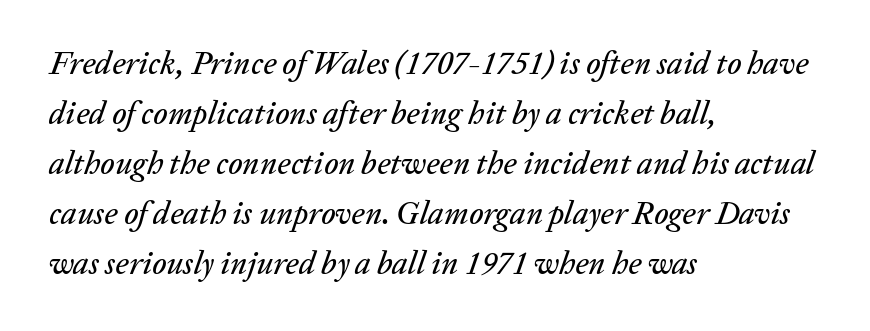
The image shows 32 px text type, italic (leaning right); set left-aligned, normal line spacing (1.56x), normal letter spacing, not underlined; low stroke contrast and a medium x-height.
